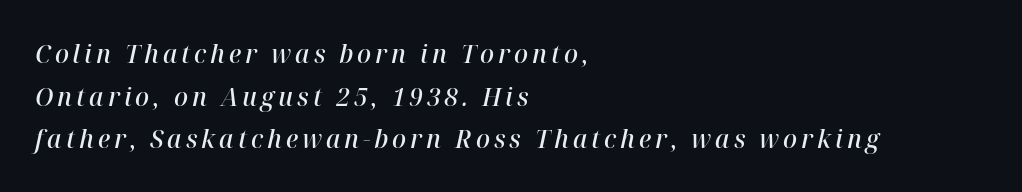
Q: Is the text bold? A: Semi-bold.
Q: Is the text italic (slanted)? A: Yes, it leans right by about 12 degrees.
Q: Is the text underlined? A: No.
Q: How is the paragraph aligned? A: Left-aligned.
Q: Is the spacing between lines tight, normal or loose? A: Normal.
